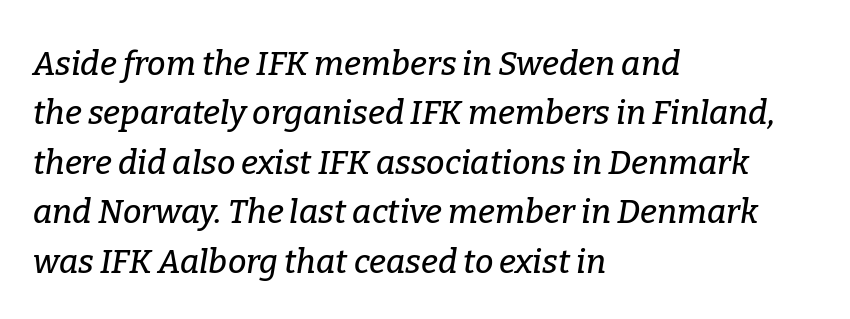
{"serif": "yes", "italic": "yes", "lean": "right", "slant_degrees": 9, "width": "normal", "stroke_contrast": "low", "x_height": "medium", "monospaced": "no", "underline": "no", "align": "left", "line_spacing": "normal", "line_spacing_ratio": 1.5, "letter_spacing": "normal", "letter_spacing_em": 0.0, "glyph_px": 33}
